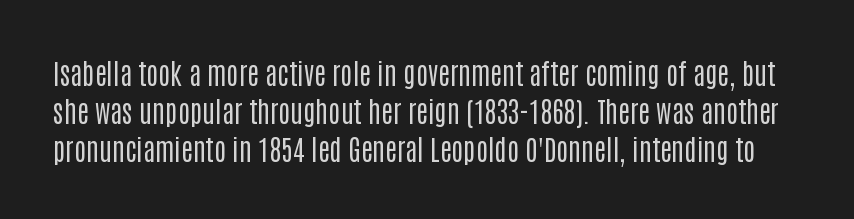
The rendering shows plain stroke endings on the letterforms — a sans-serif design. Varying glyph widths throughout — classic text-font behaviour. The passage shown has conventional tracking throughout. Anything drawn beneath the words? Only blank space. The rows are spaced the way most documents space them.
